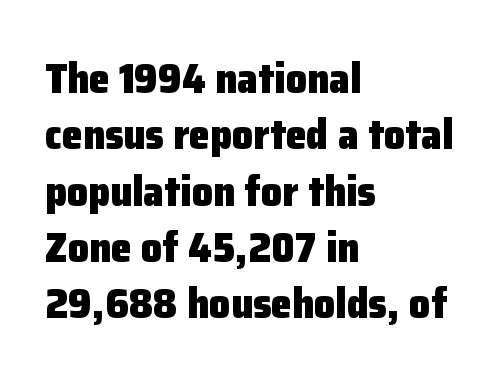
The image shows 42 px heavy sans-serif type, upright; set left-aligned, normal line spacing (1.34x), normal letter spacing, not underlined; low stroke contrast and a medium x-height.
